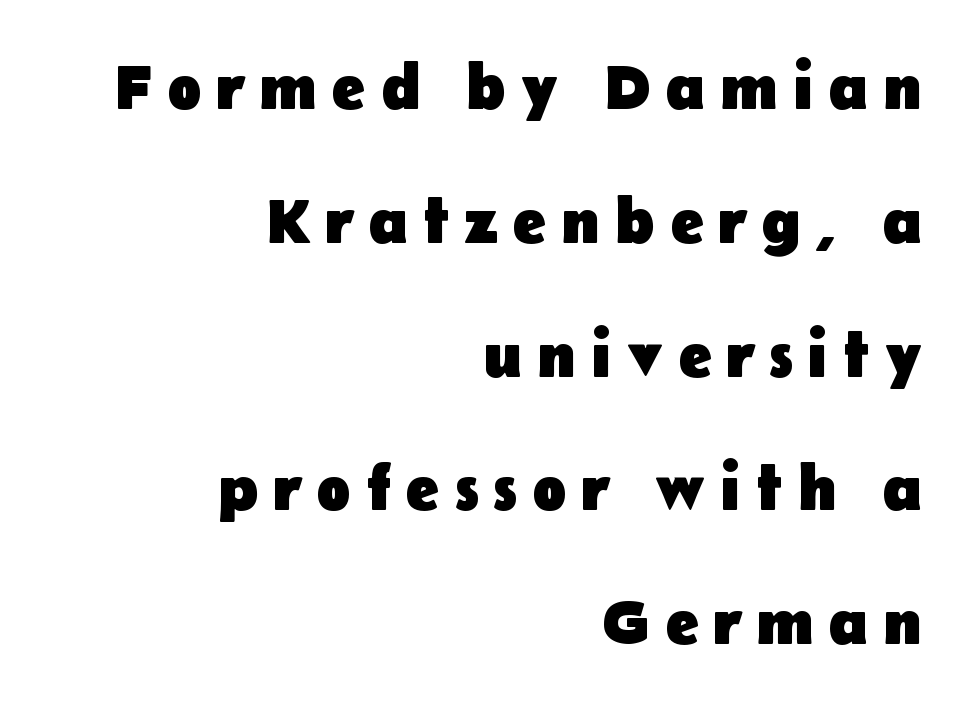
The image shows 64 px heavy sans-serif type, upright; set right-aligned, loose line spacing (2.09x), unusually wide letter spacing (+0.23 em), not underlined; low stroke contrast and a medium x-height.
